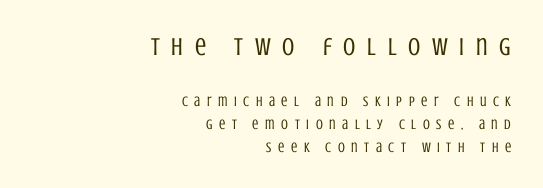
The image shows 25 px text type, upright; set right-aligned, normal line spacing (1.64x), unusually wide letter spacing (+0.47 em), not underlined; the first (top) block is 1.79x larger.
